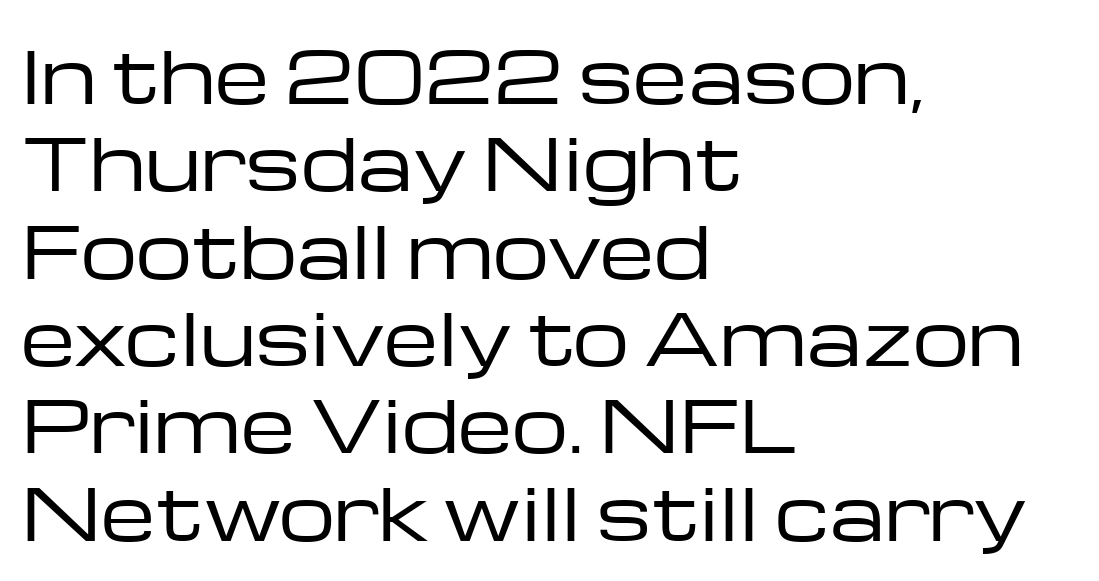
{"serif": "no", "italic": "no", "bold": "no", "weight": "regular", "width": "wide", "stroke_contrast": "low", "x_height": "medium", "monospaced": "no", "underline": "no", "align": "left", "line_spacing_ratio": 1.23, "letter_spacing": "normal", "letter_spacing_em": 0.0, "glyph_px": 71}
